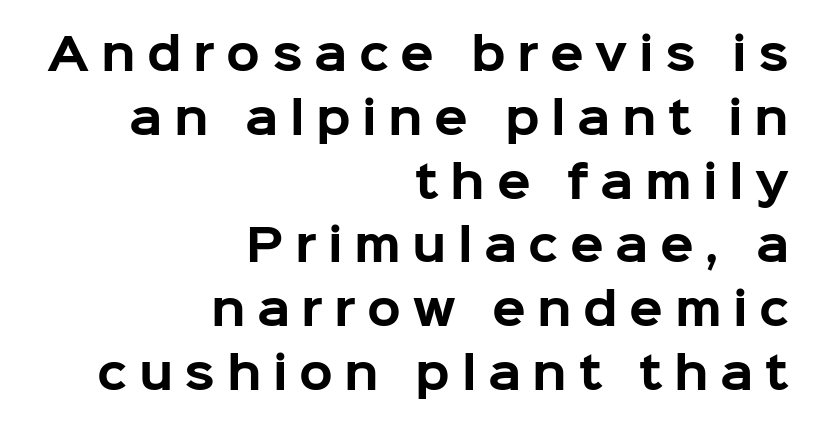
The image shows 44 px bold sans-serif type, upright; set right-aligned, normal line spacing (1.45x), unusually wide letter spacing (+0.26 em), not underlined; low stroke contrast and a medium x-height.
